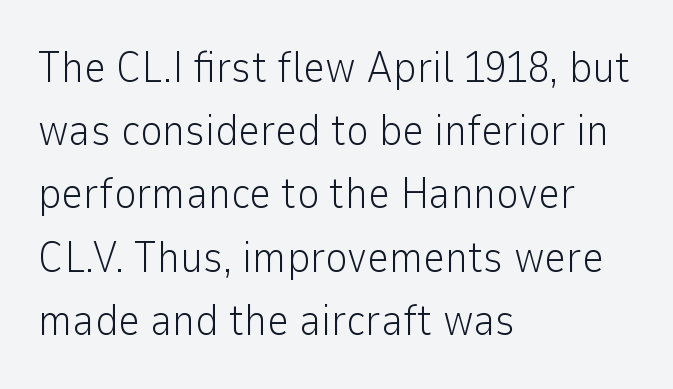
The image shows 43 px light sans-serif type, upright; set left-aligned, normal line spacing (1.47x), normal letter spacing, not underlined; low stroke contrast and a medium x-height.
